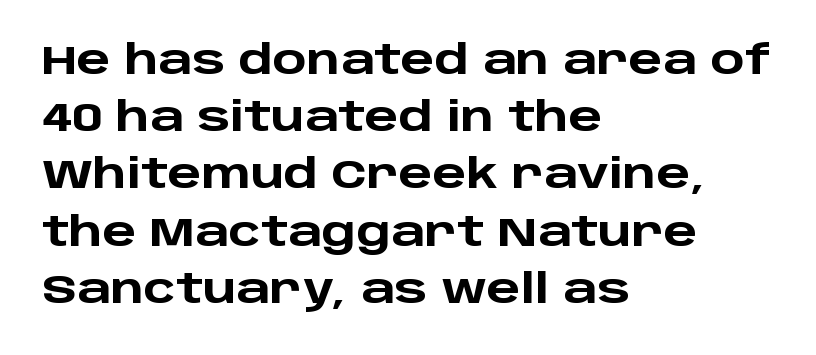
The image shows 40 px heavy, wide sans-serif type, upright; set left-aligned, normal line spacing (1.43x), normal letter spacing, not underlined; low stroke contrast and a large x-height.
